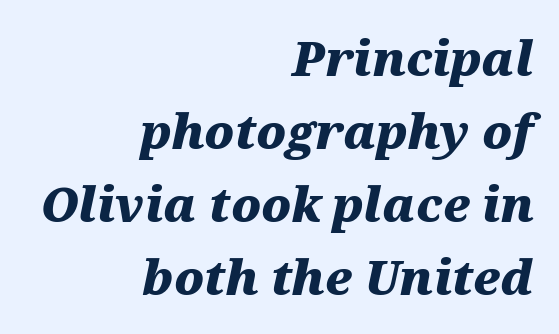
The image shows 47 px heavy, wide type, italic (leaning right); set right-aligned, normal line spacing (1.55x), normal letter spacing, not underlined; medium stroke contrast and a medium x-height.
